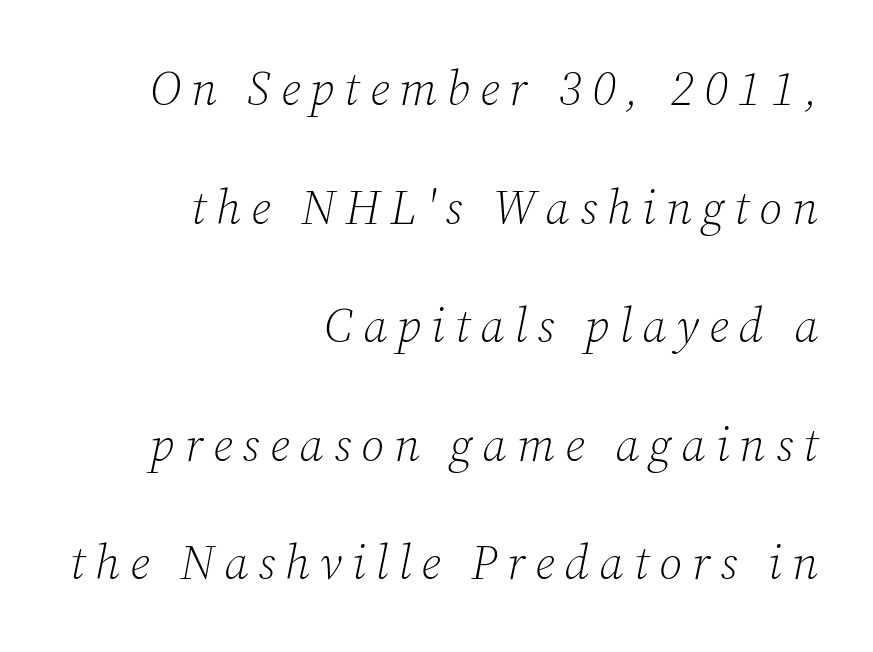
The image shows 48 px light serif type, italic (leaning right); set right-aligned, loose line spacing (2.47x), unusually wide letter spacing (+0.21 em), not underlined; low stroke contrast and a medium x-height.
